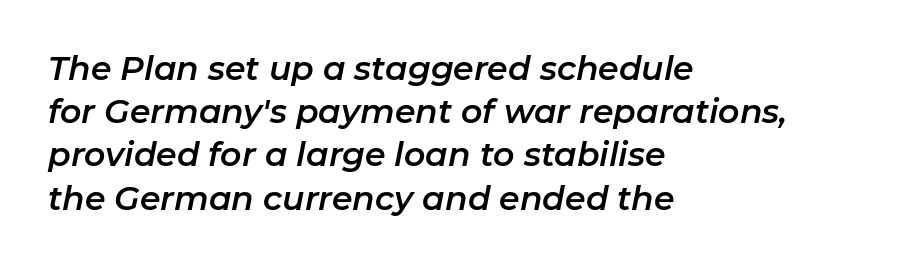
The rendering uses natural spacing where letterforms have individual widths. Italic: yes, the glyphs are oblique. Line starts are locked; line ends wander. How are the letters spaced? Ordinarily, with no added tracking.
